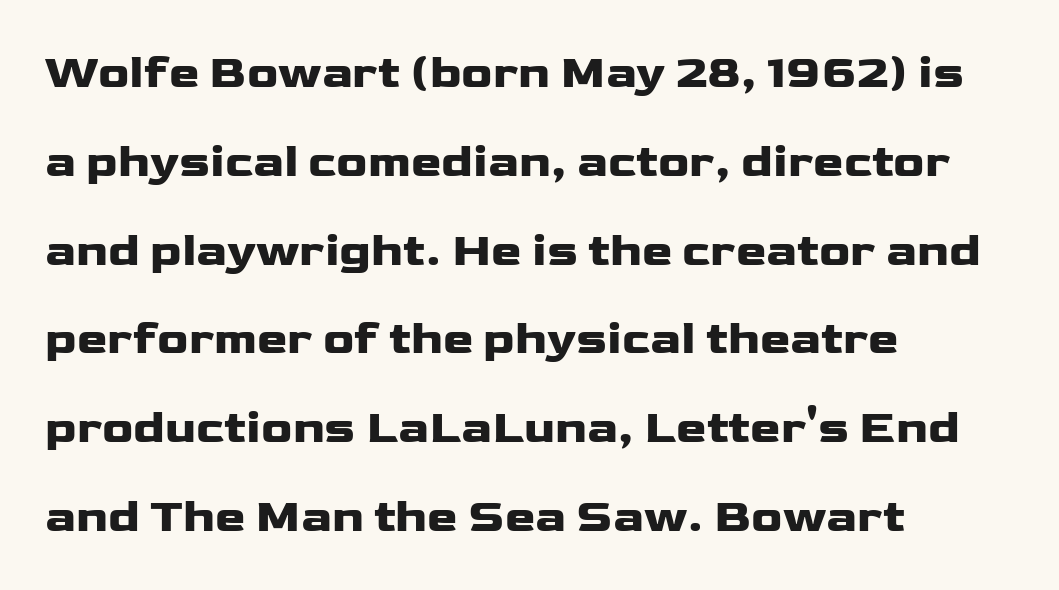
Q: Is the text bold? A: Yes.
Q: Is the text italic (slanted)? A: No, it is upright.
Q: Is the typeface a serif or a sans-serif typeface? A: Sans-serif.
Q: Is the text underlined? A: No.
Q: How is the paragraph aligned? A: Left-aligned.
Q: Is the spacing between letters normal or unusually wide? A: Normal.
Q: Is the spacing between lines tight, normal or loose? A: Loose.
Q: Width (condensed, normal, or wide)? A: Wide.
Q: Stroke contrast? A: Low.
Q: x-height? A: Medium.
Q: Monospaced? A: No.
